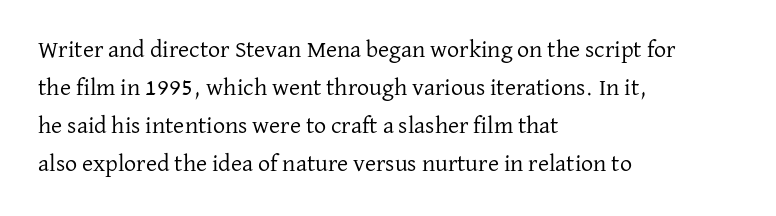
Q: Is the text bold? A: No.
Q: Is the text italic (slanted)? A: No, it is upright.
Q: Is the text underlined? A: No.
Q: How is the paragraph aligned? A: Left-aligned.
Q: Is the spacing between letters normal or unusually wide? A: Normal.
Q: Is the spacing between lines tight, normal or loose? A: Normal.
